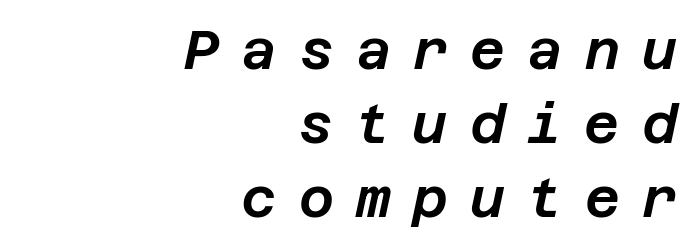
Beneath every word, the page is bare. The rendering anchors every line to the right-hand side. Someone cranked the tracking dial way up on this one. Horizontal bands of white between lines are of average thickness. You can tell it's italic because the verticals aren't actually vertical.
